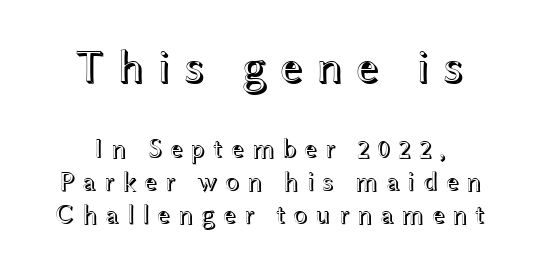
The image shows 47 px wide type, upright; set centered, line spacing 1.21x, unusually wide letter spacing (+0.26 em), not underlined; the first (top) block is 1.74x larger; a medium x-height.
